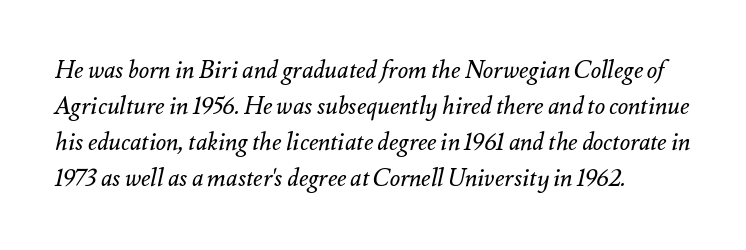
The image shows 24 px text type, italic (leaning right); set left-aligned, normal line spacing (1.5x), normal letter spacing, not underlined.
